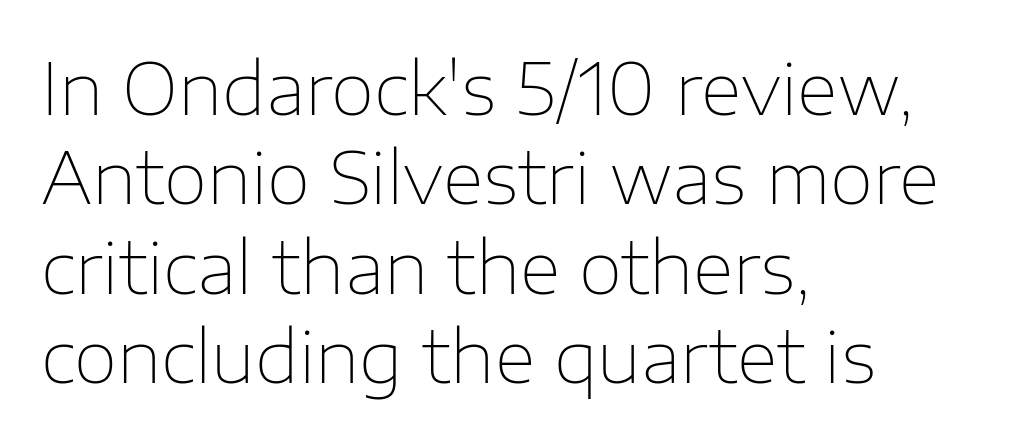
The image shows 71 px thin sans-serif type, upright; set left-aligned, normal line spacing (1.26x), normal letter spacing, not underlined; low stroke contrast and a medium x-height.
